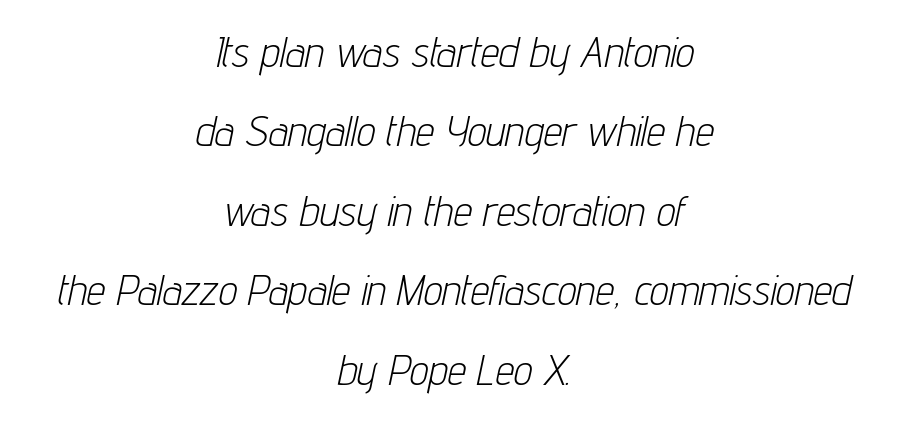
Q: Is the text bold? A: No.
Q: Is the text italic (slanted)? A: Yes, it leans right by about 12 degrees.
Q: Is the text underlined? A: No.
Q: How is the paragraph aligned? A: Centered.
Q: Is the spacing between letters normal or unusually wide? A: Normal.
Q: Width (condensed, normal, or wide)? A: Condensed.
Q: Stroke contrast? A: Low.
Q: x-height? A: Medium.
Q: Monospaced? A: No.
